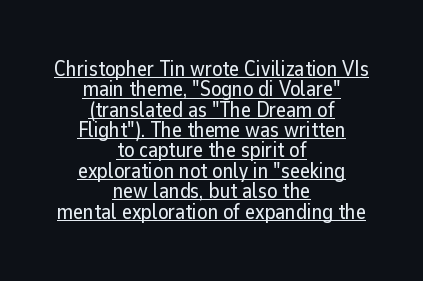
Q: Is the text italic (slanted)? A: No, it is upright.
Q: Is the text underlined? A: Yes.
Q: How is the paragraph aligned? A: Centered.
Q: Is the spacing between letters normal or unusually wide? A: Normal.
Q: Is the spacing between lines tight, normal or loose? A: Tight.
